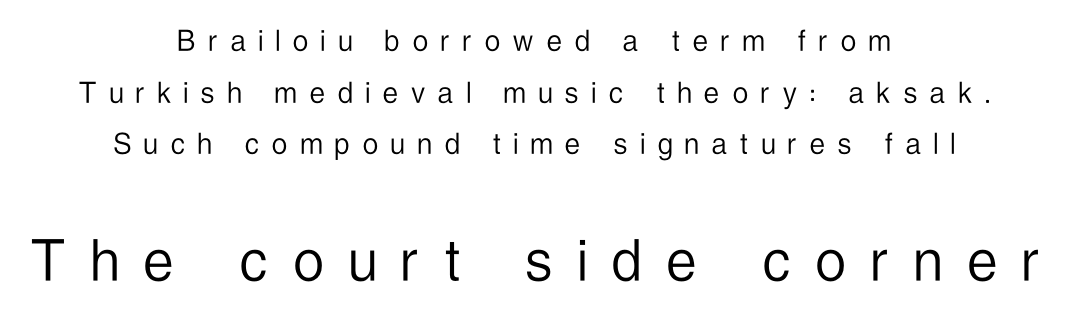
Q: Is the text bold? A: No.
Q: Is the text italic (slanted)? A: No, it is upright.
Q: Is the typeface a serif or a sans-serif typeface? A: Sans-serif.
Q: Is the text underlined? A: No.
Q: How is the paragraph aligned? A: Centered.
Q: Is the spacing between letters normal or unusually wide? A: Unusually wide.
Q: Is the spacing between lines tight, normal or loose? A: Normal.
Q: Which block of text is set in a larger size, the first (top) or the second (bottom)? A: The second (bottom) one.
Q: Width (condensed, normal, or wide)? A: Condensed.
Q: Stroke contrast? A: Low.
Q: x-height? A: Medium.
Q: Monospaced? A: No.
